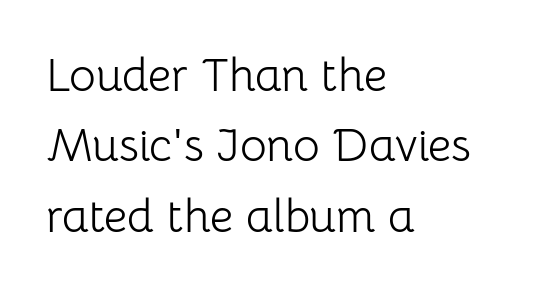
{"serif": "no", "italic": "no", "bold": "no", "weight": "light", "width": "normal", "stroke_contrast": "low", "x_height": "medium", "monospaced": "no", "underline": "no", "align": "left", "line_spacing": "normal", "line_spacing_ratio": 1.53, "letter_spacing": "normal", "letter_spacing_em": 0.0, "glyph_px": 46}
